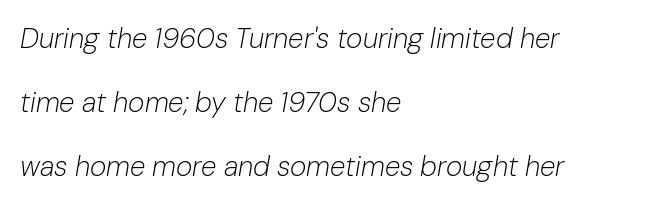
{"italic": "yes", "lean": "right", "slant_degrees": 10, "bold": "no", "weight": "light", "width": "normal", "stroke_contrast": "low", "x_height": "medium", "monospaced": "no", "underline": "no", "align": "left", "line_spacing": "loose", "line_spacing_ratio": 2.29, "letter_spacing": "normal", "letter_spacing_em": 0.0, "glyph_px": 28}
